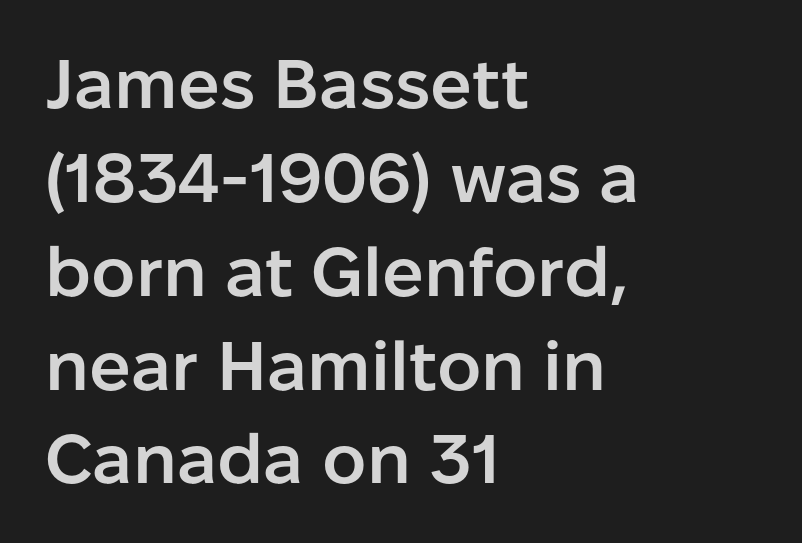
The image shows 69 px semibold sans-serif type, upright; set left-aligned, normal line spacing (1.36x), normal letter spacing, not underlined; low stroke contrast and a medium x-height.
